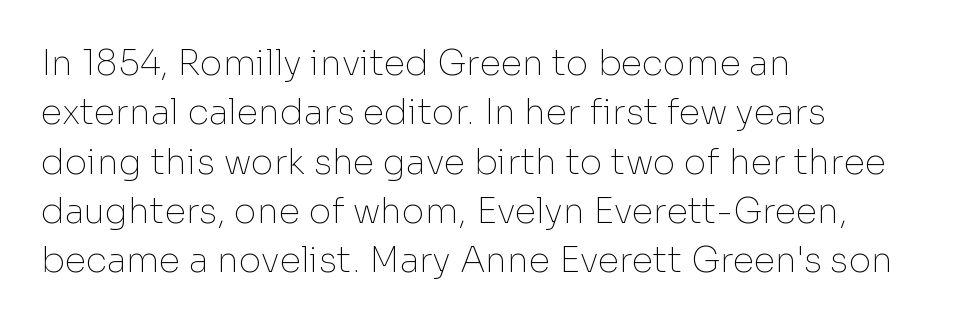
{"serif": "no", "italic": "no", "bold": "no", "weight": "thin", "width": "normal", "stroke_contrast": "low", "x_height": "medium", "monospaced": "no", "underline": "no", "align": "left", "line_spacing": "normal", "line_spacing_ratio": 1.41, "letter_spacing": "normal", "letter_spacing_em": 0.0, "glyph_px": 35}
